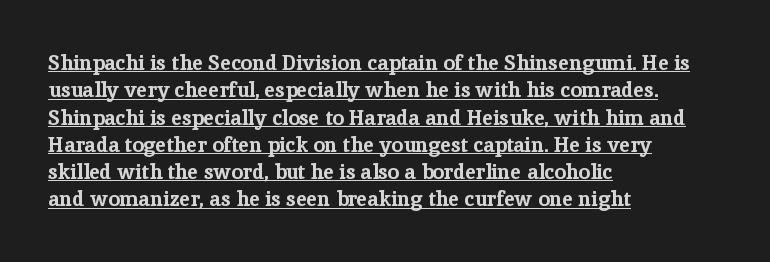
Line beginnings align vertically; line endings do not. Words appear dense and cohesive because spacing is normal. These lines sit exactly where default settings would place them. Weight: bold. A roman cut, with each character standing at attention. The glyphs are accompanied by a horizontal stroke just below them.
